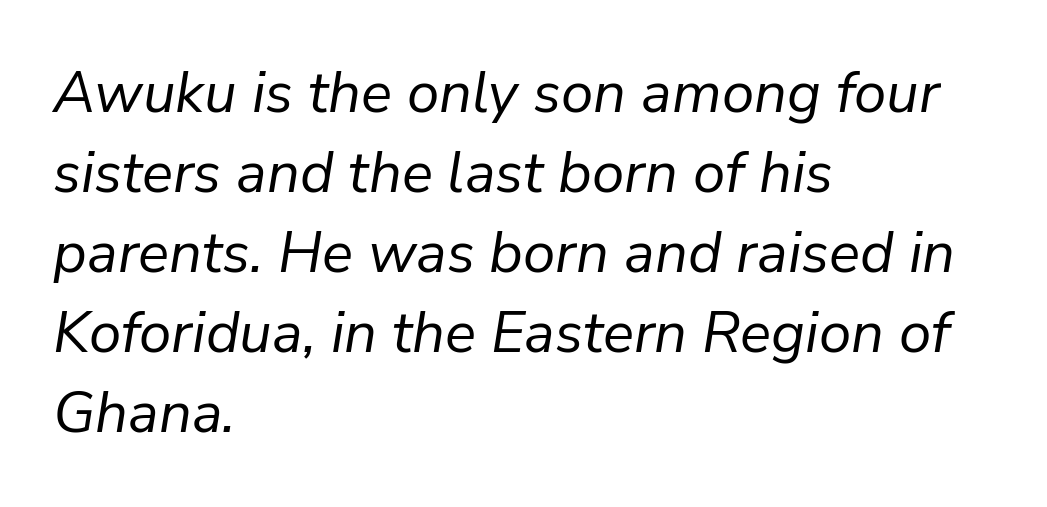
The image shows 58 px regular-weight type, italic (leaning right); set left-aligned, normal line spacing (1.38x), normal letter spacing, not underlined; low stroke contrast and a medium x-height.
